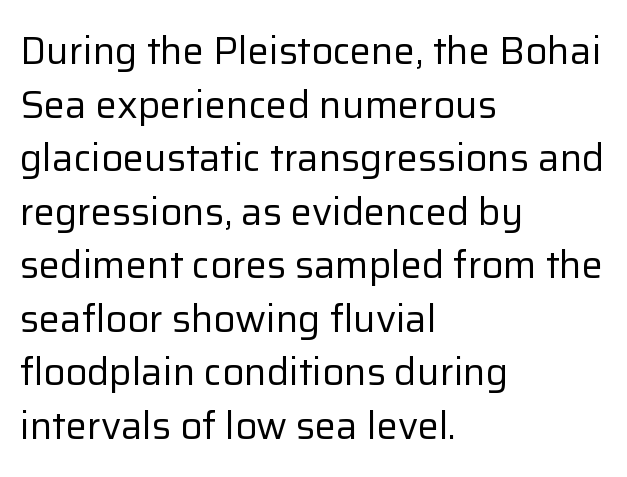
Q: Is the text bold? A: No.
Q: Is the text italic (slanted)? A: No, it is upright.
Q: Is the typeface a serif or a sans-serif typeface? A: Sans-serif.
Q: Is the text underlined? A: No.
Q: How is the paragraph aligned? A: Left-aligned.
Q: Is the spacing between letters normal or unusually wide? A: Normal.
Q: Is the spacing between lines tight, normal or loose? A: Normal.
Q: Width (condensed, normal, or wide)? A: Normal.
Q: Stroke contrast? A: Low.
Q: x-height? A: Medium.
Q: Monospaced? A: No.
